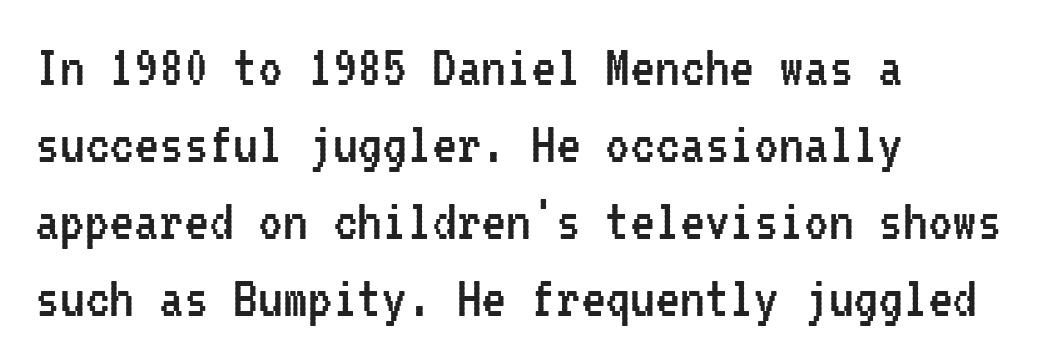
Descenders hang freely into open space. The font family rendered here belongs to the sans-serif group. These glyphs show unthickened strokes, regular width or finer. The passage shown is typed in a monospace face where columns stay perfectly aligned. The horizontal fit of the characters is conventional and even. Every row of glyphs begins at an identical x-position on the left.
